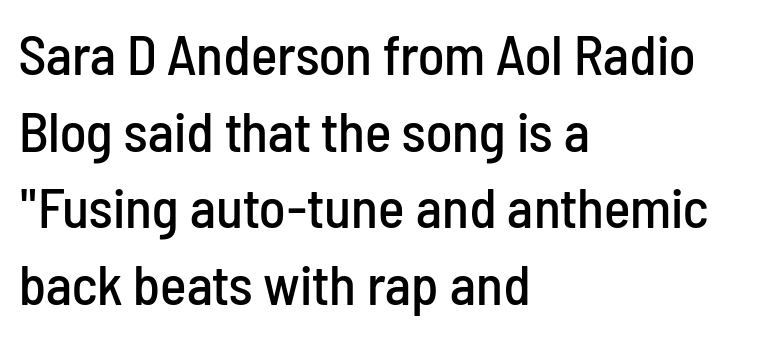
The image shows 56 px condensed sans-serif type, upright; set left-aligned, normal line spacing (1.37x), normal letter spacing, not underlined; low stroke contrast and a medium x-height.
